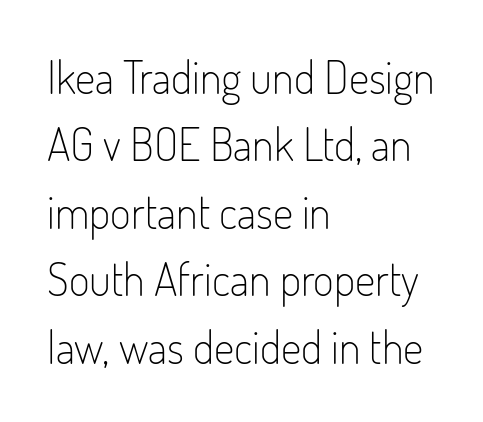
Horizontal bands of white between lines are of average thickness. Horizontally, the lines are justified to the leading edge only. The face used here is a sans, in the tradition of grotesques and geometrics. Type without underlining. The face used here is proportionally spaced, like ordinary book or web type. Tracking value appears to be zero — textbook default spacing.
